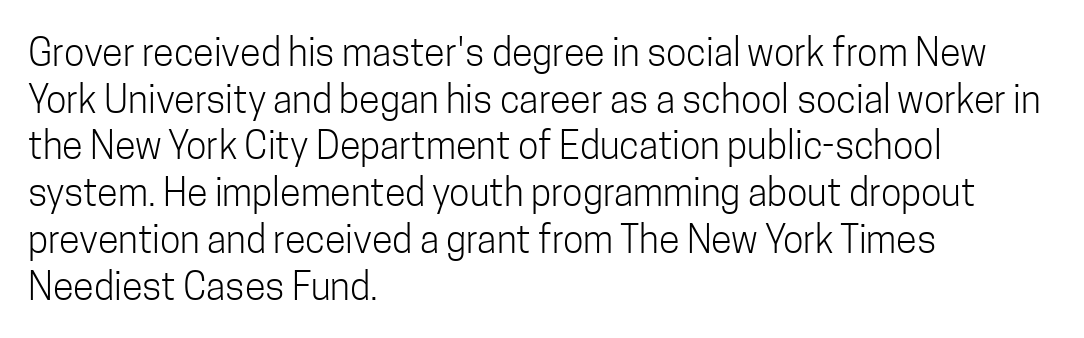
The image shows 38 px light, condensed sans-serif type, upright; set left-aligned, line spacing 1.23x, normal letter spacing, not underlined; low stroke contrast and a medium x-height.
